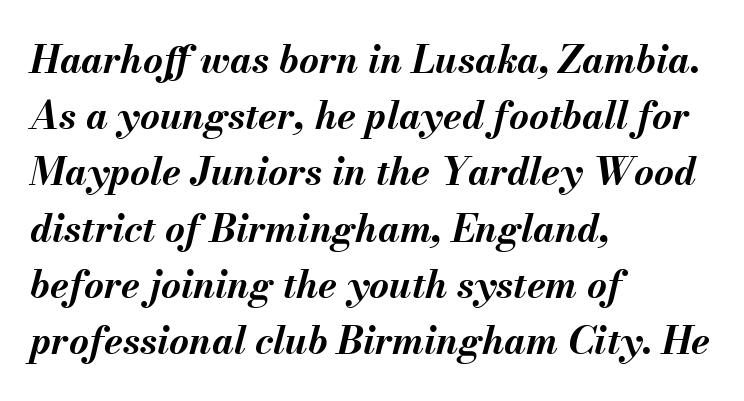
Letters rest on an invisible, unmarked baseline. The block of text has a typical density, with ordinary space between rows. If you drew a ruler down the left edge, every line would touch it. The typography opts for an oblique posture over an upright one. Each letter keeps its own natural width here, so spacing adapts to shape.
